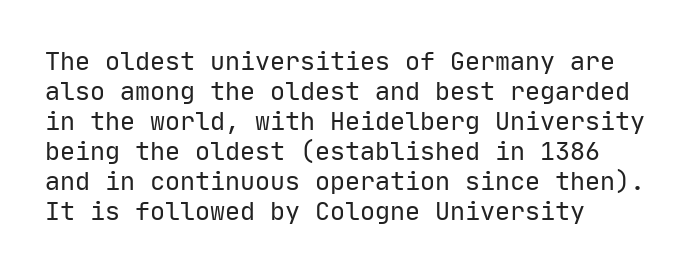
{"italic": "no", "bold": "no", "underline": "no", "align": "left", "line_spacing_ratio": 1.2, "letter_spacing": "normal", "letter_spacing_em": 0.0, "glyph_px": 25}
